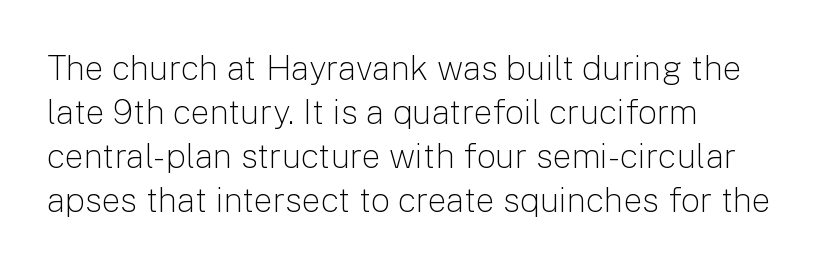
There is no visible air inserted between adjacent glyphs. Posture: upright roman. A typesetter would call this leading conventional body-copy spacing. These lines stack with their left ends in a neat column. A quiet, ordinary-to-light weight characterises the typeface. Letterform terminals end flat and unadorned throughout the passage.
